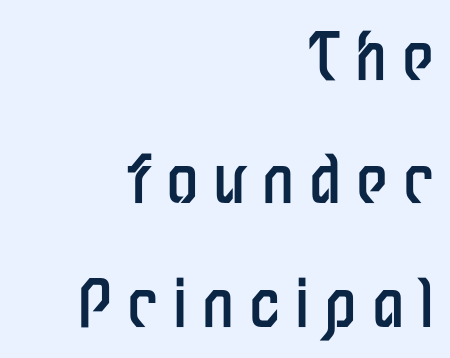
Character widths vary here, with narrow letters taking less room than wide ones. Notice the wide empty band between every row — that's loose leading. Underlining? Definitely not there. You can tell it's not italic because the verticals are truly vertical.
